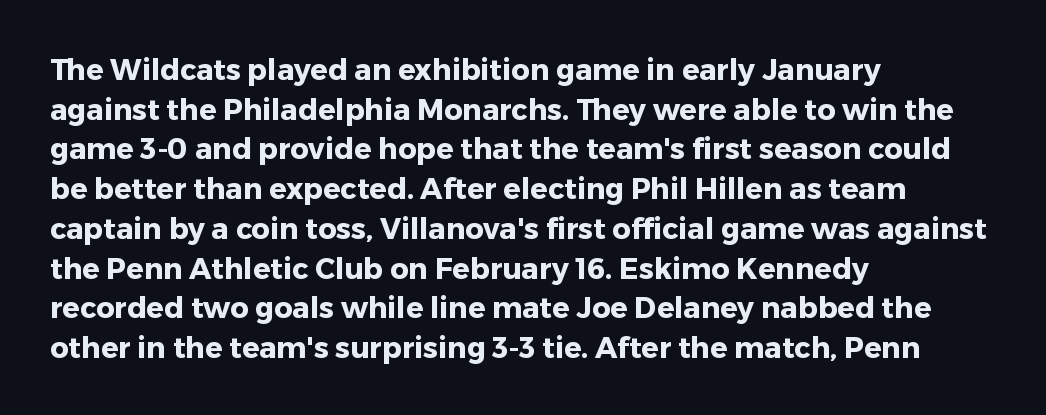
The image shows 29 px heavy sans-serif type, upright; set left-aligned, normal line spacing (1.37x), normal letter spacing, not underlined; low stroke contrast and a medium x-height.
